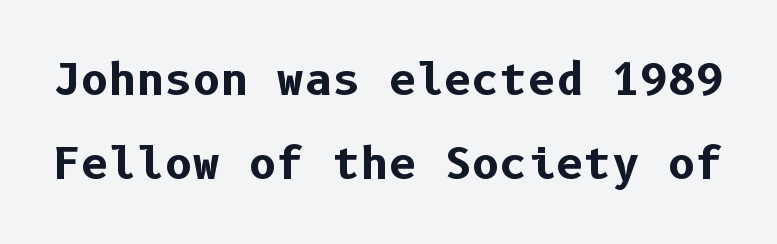
{"serif": "no", "italic": "no", "bold": "yes", "weight": "bold", "width": "normal", "stroke_contrast": "low", "x_height": "medium", "underline": "no", "line_spacing": "loose", "line_spacing_ratio": 1.96, "letter_spacing": "normal", "letter_spacing_em": 0.0, "glyph_px": 43}
